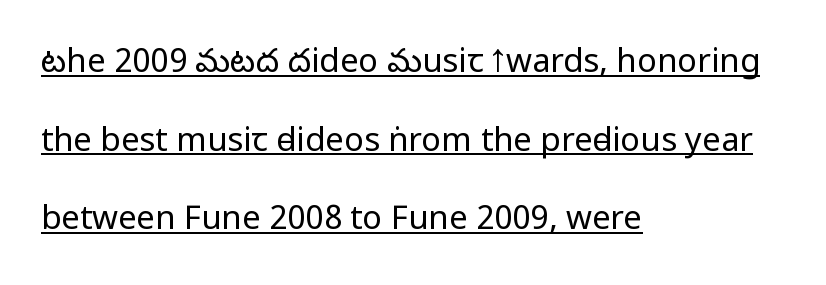
Q: Is the text bold? A: No.
Q: Is the text italic (slanted)? A: No, it is upright.
Q: Is the typeface a serif or a sans-serif typeface? A: Sans-serif.
Q: Is the text underlined? A: Yes.
Q: How is the paragraph aligned? A: Left-aligned.
Q: Is the spacing between letters normal or unusually wide? A: Normal.
Q: Is the spacing between lines tight, normal or loose? A: Loose.
Q: Width (condensed, normal, or wide)? A: Condensed.
Q: Stroke contrast? A: Low.
Q: x-height? A: Large.
Q: Monospaced? A: No.
